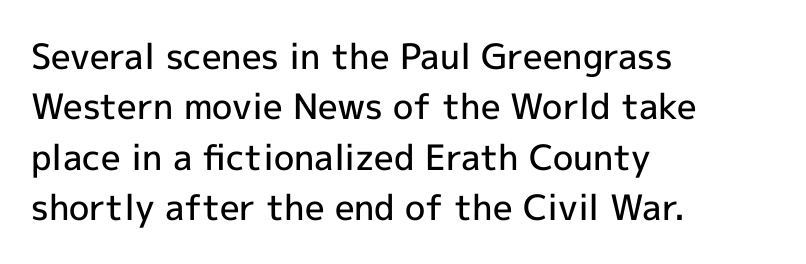
The image shows 35 px semibold sans-serif type, upright; set left-aligned, normal line spacing (1.44x), normal letter spacing, not underlined; a medium x-height.
